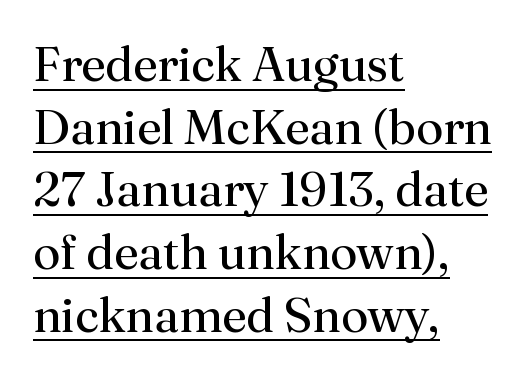
{"serif": "yes", "italic": "no", "bold": "no", "weight": "regular", "width": "normal", "stroke_contrast": "medium", "x_height": "small", "monospaced": "no", "underline": "yes", "align": "left", "line_spacing": "normal", "line_spacing_ratio": 1.28, "letter_spacing": "normal", "letter_spacing_em": 0.0, "glyph_px": 49}
